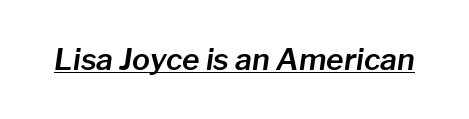
Observe the lean: these are italic letterforms. Quick note: underline on. Words appear dense and cohesive because spacing is normal. You could not count columns in this text — the font is proportionally spaced.
